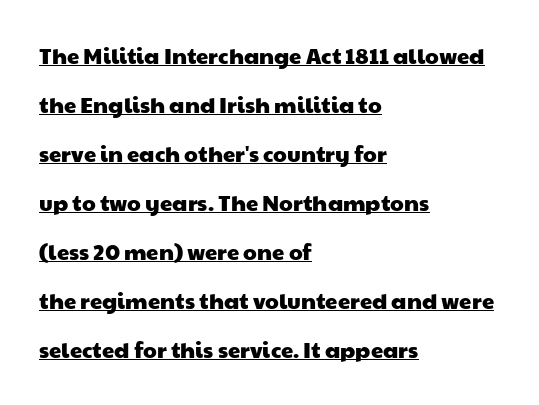
The image shows 22 px text type; set left-aligned, loose line spacing (2.23x), normal letter spacing, underlined.
